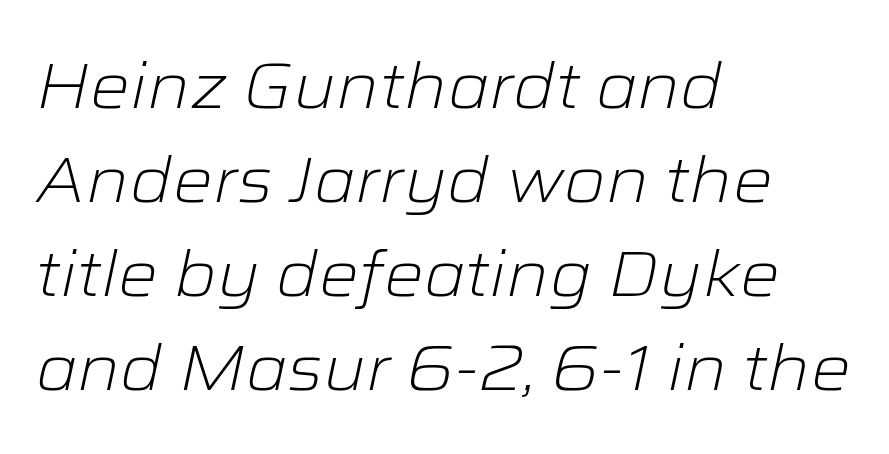
{"italic": "yes", "lean": "right", "slant_degrees": 12, "bold": "no", "weight": "light", "width": "wide", "stroke_contrast": "low", "x_height": "medium", "monospaced": "no", "underline": "no", "align": "left", "line_spacing": "normal", "line_spacing_ratio": 1.49, "letter_spacing": "normal", "letter_spacing_em": 0.0, "glyph_px": 63}
